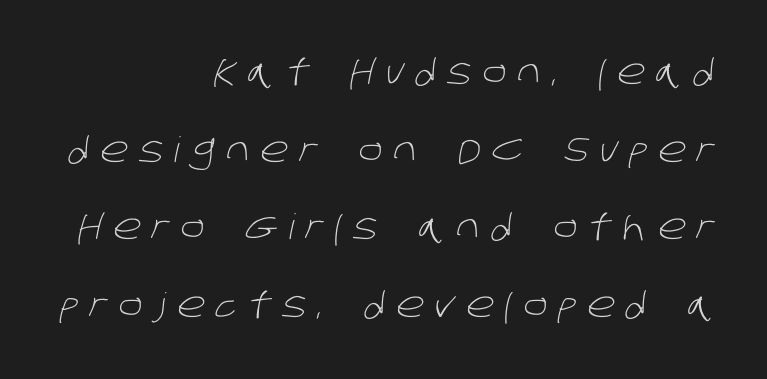
The image shows 35 px light sans-serif type; set right-aligned, loose line spacing (2.22x), unusually wide letter spacing (+0.32 em), not underlined; low stroke contrast and a large x-height.
